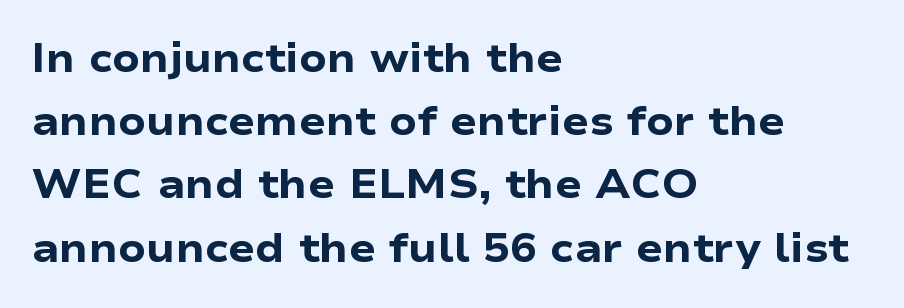
{"serif": "no", "italic": "no", "bold": "yes", "weight": "heavy", "width": "wide", "stroke_contrast": "low", "x_height": "medium", "monospaced": "no", "underline": "no", "align": "left", "line_spacing": "normal", "line_spacing_ratio": 1.58, "letter_spacing": "normal", "letter_spacing_em": 0.0, "glyph_px": 40}
